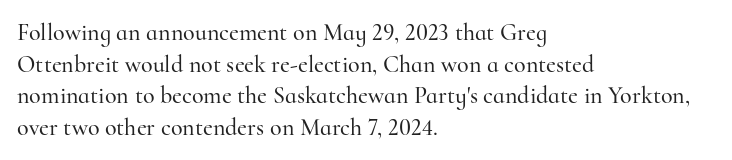
The image shows 24 px text type, upright; set left-aligned, normal line spacing (1.32x), normal letter spacing, not underlined.
